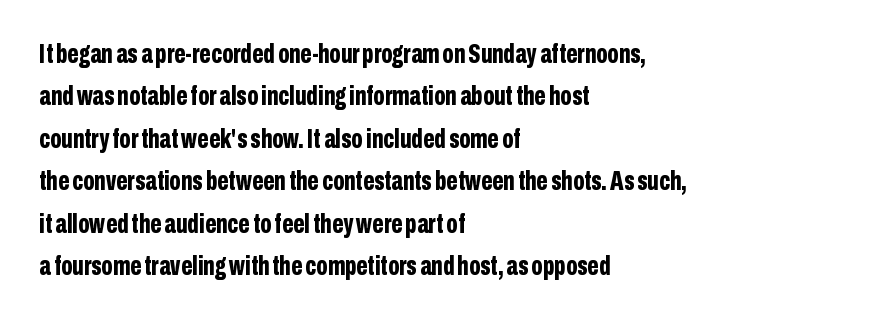
The image shows 27 px bold type, upright; set left-aligned, normal line spacing (1.57x), normal letter spacing, not underlined.
